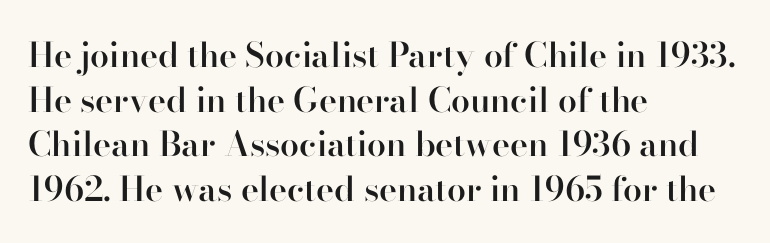
{"serif": "yes", "italic": "no", "bold": "semi", "weight": "semibold", "width": "normal", "stroke_contrast": "high", "x_height": "small", "monospaced": "no", "underline": "no", "align": "left", "line_spacing": "normal", "line_spacing_ratio": 1.31, "letter_spacing": "normal", "letter_spacing_em": 0.0, "glyph_px": 34}
